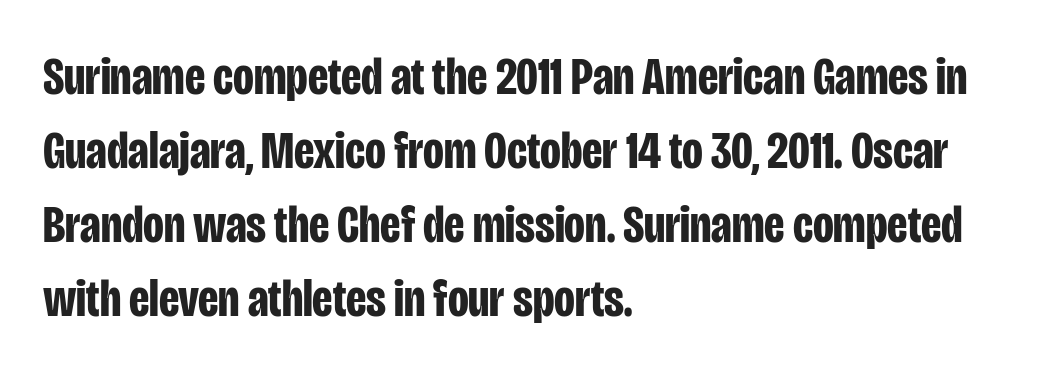
The rag falls on the right side of this text block. Does extra space separate the letters? No, they use regular spacing. Weight: bold. No word sits above an underline. Is this a fixed-width face? No — the glyphs have proportional, varying widths.
